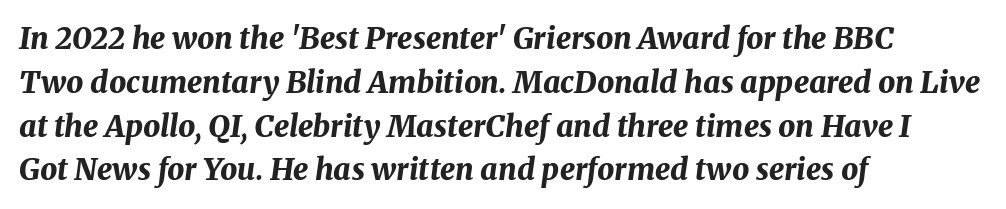
{"italic": "yes", "lean": "right", "slant_degrees": 8, "bold": "yes", "weight": "bold", "width": "normal", "stroke_contrast": "medium", "x_height": "medium", "monospaced": "no", "underline": "no", "align": "left", "line_spacing": "normal", "line_spacing_ratio": 1.46, "letter_spacing": "normal", "letter_spacing_em": 0.0, "glyph_px": 30}
